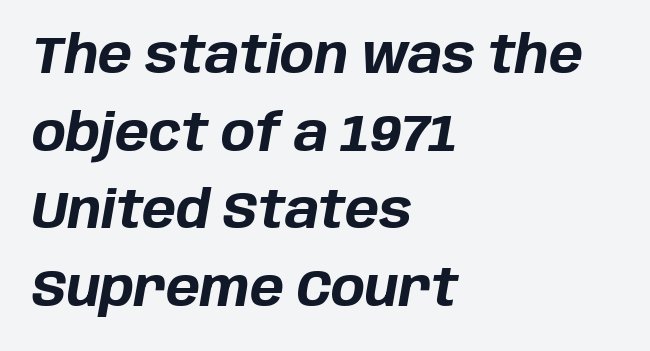
Looks like regular typesetting: each glyph gets only the width it needs. Honestly, the letter spacing is just normal — you wouldn't notice it. You can tell it's italic because the verticals aren't actually vertical. Regarding leading, the lines here are spaced in the standard way. Each glyph is drawn with heavy, bold strokes. These lines are set flush left with a ragged right edge.
